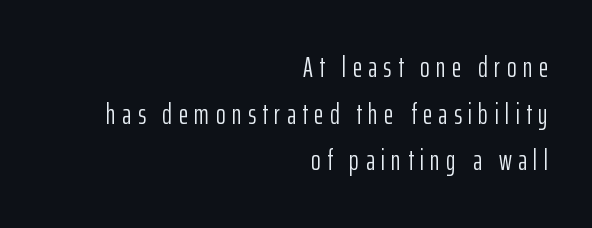
Q: Is the text bold? A: No.
Q: Is the text italic (slanted)? A: No, it is upright.
Q: Is the typeface a serif or a sans-serif typeface? A: Sans-serif.
Q: Is the text underlined? A: No.
Q: How is the paragraph aligned? A: Right-aligned.
Q: Is the spacing between letters normal or unusually wide? A: Unusually wide.
Q: Is the spacing between lines tight, normal or loose? A: Normal.
Q: Width (condensed, normal, or wide)? A: Condensed.
Q: Stroke contrast? A: Low.
Q: x-height? A: Medium.
Q: Monospaced? A: No.
